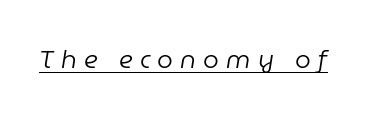
The image shows 25 px text type, italic (leaning right); set unusually wide letter spacing (+0.29 em), underlined.
